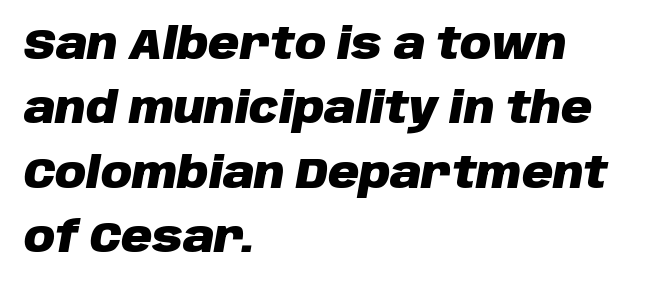
{"italic": "yes", "lean": "right", "slant_degrees": 10, "bold": "yes", "weight": "heavy", "width": "normal", "stroke_contrast": "low", "x_height": "large", "monospaced": "no", "underline": "no", "align": "left", "line_spacing": "normal", "line_spacing_ratio": 1.5, "letter_spacing": "normal", "letter_spacing_em": 0.0, "glyph_px": 43}
